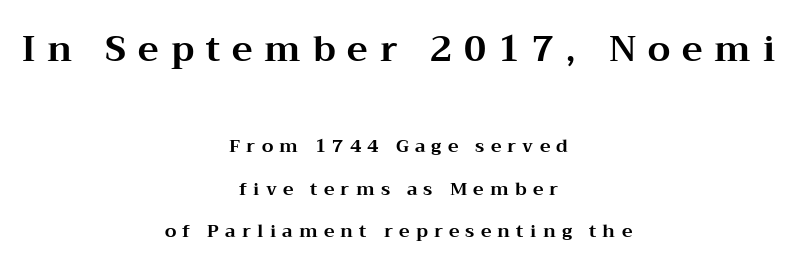
{"serif": "yes", "italic": "no", "bold": "yes", "weight": "bold", "width": "wide", "stroke_contrast": "medium", "x_height": "medium", "monospaced": "no", "underline": "no", "align": "center", "line_spacing": "loose", "line_spacing_ratio": 2.37, "letter_spacing": "wide", "letter_spacing_em": 0.34, "larger_block": "first", "size_ratio": 1.94, "glyph_px": 35}
